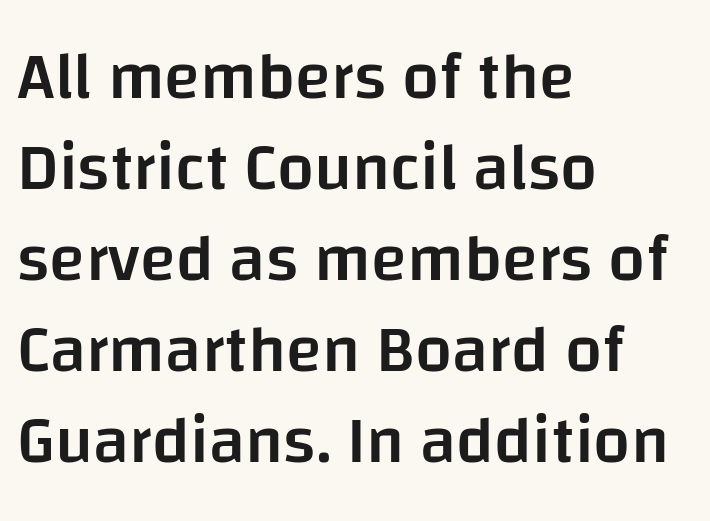
Beneath every word, the page is bare. Font category for this specimen: sans-serif. The axis of the letterforms is exactly vertical. Caption: semibold face, moderately heavy strokes. Here the designer chose a conventional face with non-uniform glyph widths. Honestly, the letter spacing is just normal — you wouldn't notice it.
